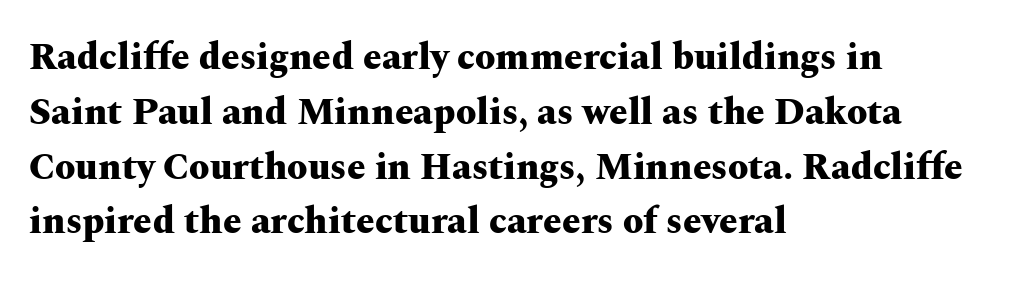
{"serif": "yes", "italic": "no", "bold": "yes", "weight": "heavy", "width": "wide", "stroke_contrast": "medium", "x_height": "medium", "monospaced": "no", "underline": "no", "align": "left", "line_spacing": "normal", "line_spacing_ratio": 1.48, "letter_spacing": "normal", "letter_spacing_em": 0.0, "glyph_px": 37}
